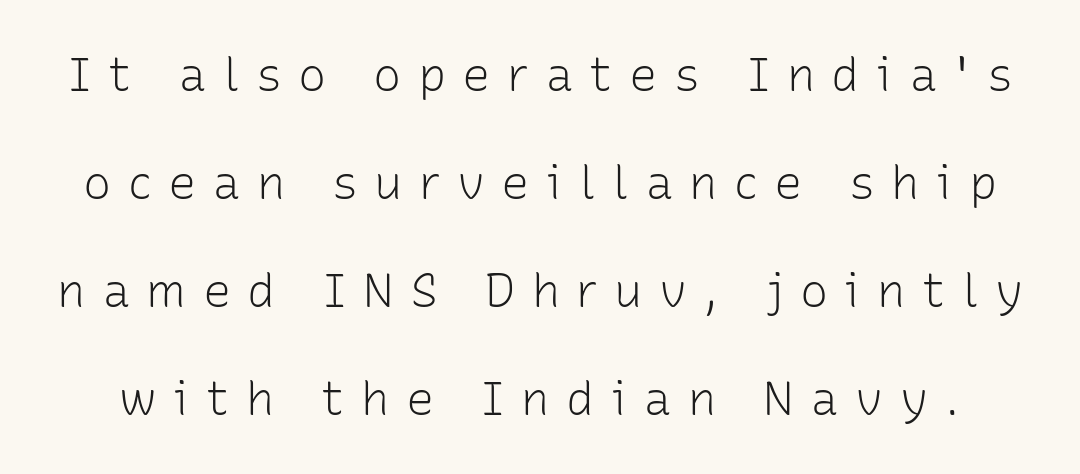
{"serif": "no", "italic": "no", "bold": "no", "weight": "light", "width": "normal", "stroke_contrast": "low", "x_height": "medium", "monospaced": "no", "underline": "no", "line_spacing": "loose", "line_spacing_ratio": 2.3, "letter_spacing": "wide", "letter_spacing_em": 0.35, "glyph_px": 47}
